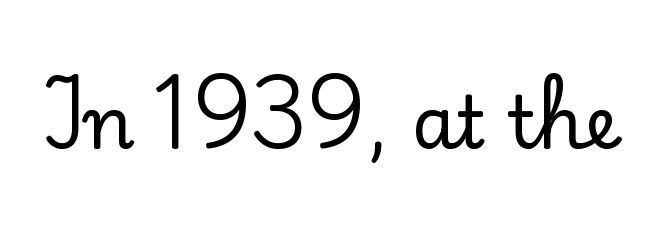
This is roman type, the default non-slanted kind. No extra tracking has been applied to these lines. A bare baseline throughout the passage. Note the varied advance widths — an 'i' is clearly narrower than an 'm'.
